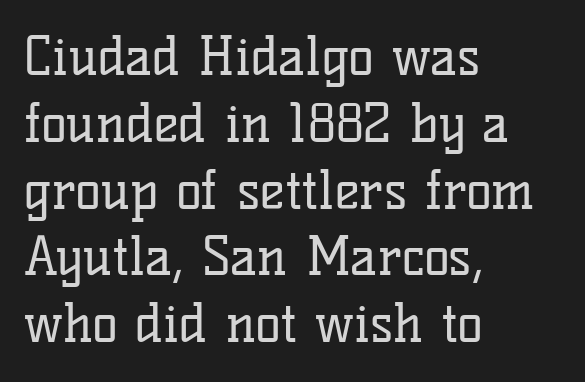
{"serif": "yes", "italic": "no", "bold": "no", "weight": "regular", "width": "normal", "stroke_contrast": "low", "x_height": "medium", "monospaced": "no", "underline": "no", "align": "left", "line_spacing": "normal", "line_spacing_ratio": 1.26, "letter_spacing": "normal", "letter_spacing_em": 0.0, "glyph_px": 53}
